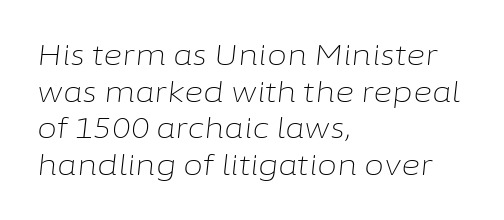
The image shows 29 px light type, italic (leaning right); set left-aligned, normal line spacing (1.26x), normal letter spacing, not underlined; low stroke contrast and a medium x-height.
